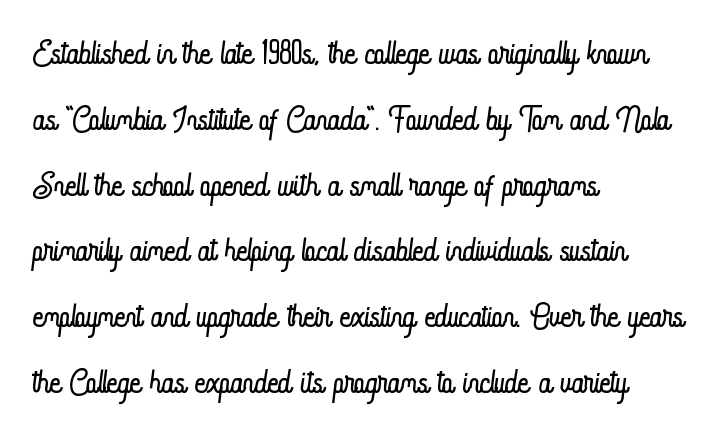
Just letters on the line, the space beneath them empty. Inter-character spacing is left at the font's built-in metrics. Regular leading.
